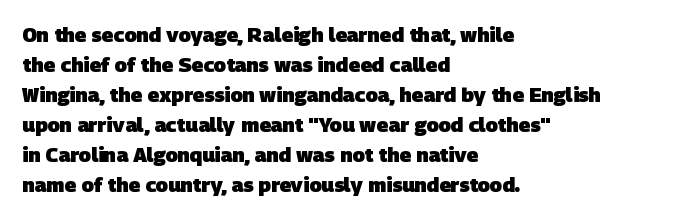
In terms of leading, this rendering sits right in the middle. Heft: maximum for text — a bold. Underlining? Definitely not there. This rendering leaves character spacing at its baseline value. Reading down the block, your eye returns to a fixed left position each line.
